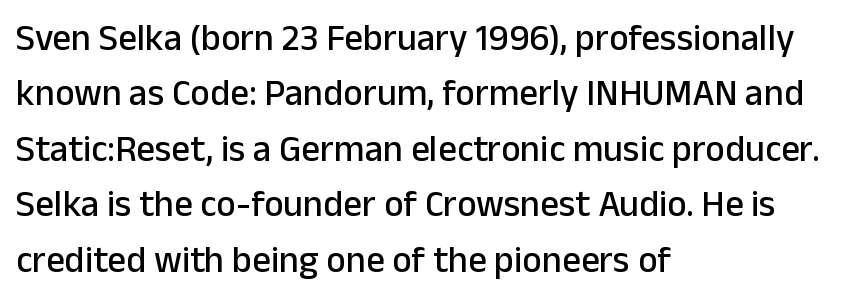
These lines are rendered in a variable-pitch font. A student would call this left alignment; a typographer would say flush left, rag right. Check under the words: just untouched page. The rows are spaced the way most documents space them.
